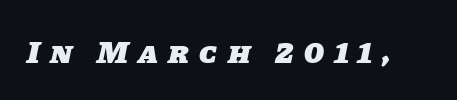
You'd pick this weight for a headline — it's a proper bold. The tracking reads as deliberately expanded to a designer's eye. A bare baseline throughout the passage. You could not count columns in this text — the font is proportionally spaced.
